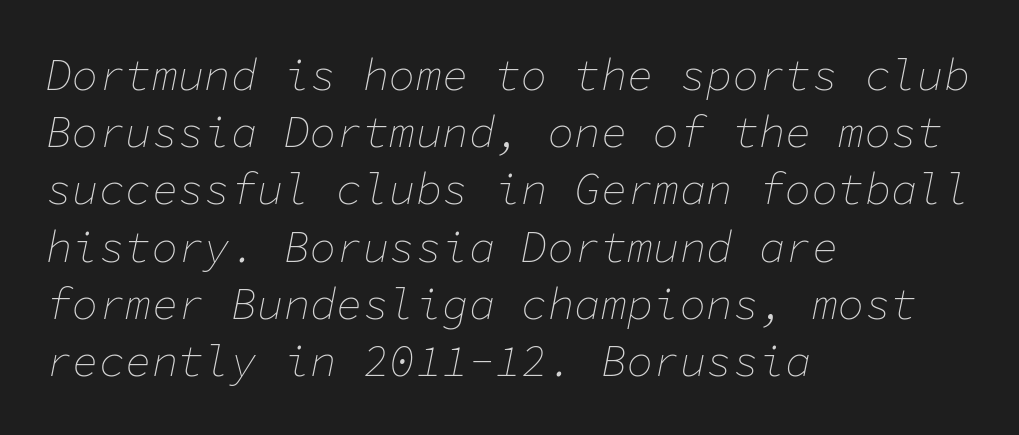
{"italic": "yes", "lean": "right", "slant_degrees": 11, "bold": "no", "weight": "thin", "width": "normal", "stroke_contrast": "low", "x_height": "medium", "monospaced": "yes", "underline": "no", "align": "left", "line_spacing": "normal", "line_spacing_ratio": 1.3, "letter_spacing": "normal", "letter_spacing_em": 0.0, "glyph_px": 44}
